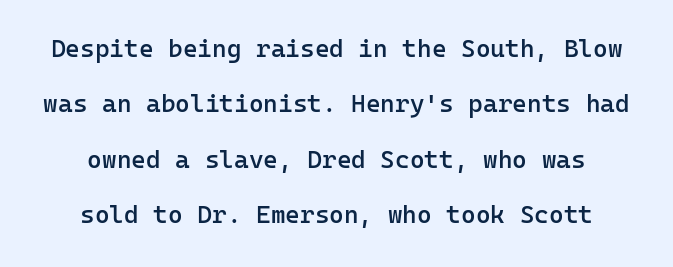
{"italic": "no", "bold": "semi", "underline": "no", "line_spacing": "loose", "line_spacing_ratio": 2.22, "letter_spacing": "normal", "letter_spacing_em": 0.0, "glyph_px": 25}
